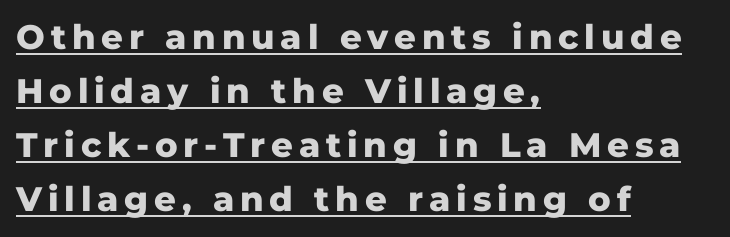
Like a heading marked for emphasis, these lines bear an underscore. Pretty heavy lettering here — definitely bold. One-word summary of the alignment: left. No feet cap the strokes, marking this as sans-serif type.
